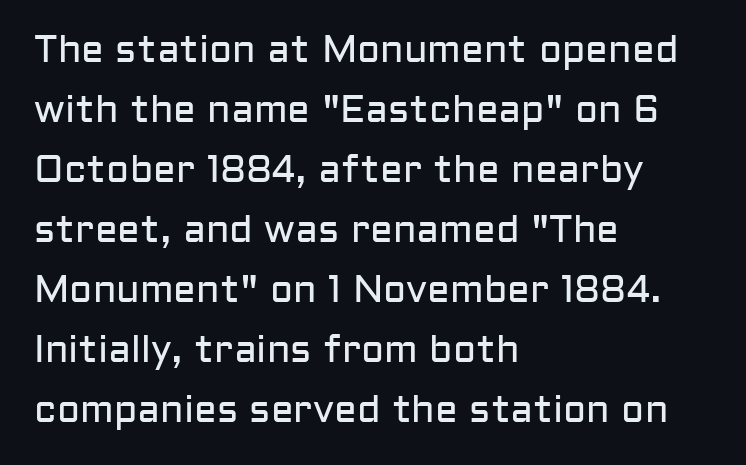
Rows of type keep a routine distance in the vertical direction. The face used here is proportionally spaced, like ordinary book or web type. A roman cut, with each character standing at attention. All the whitespace from short lines collects on the right.
